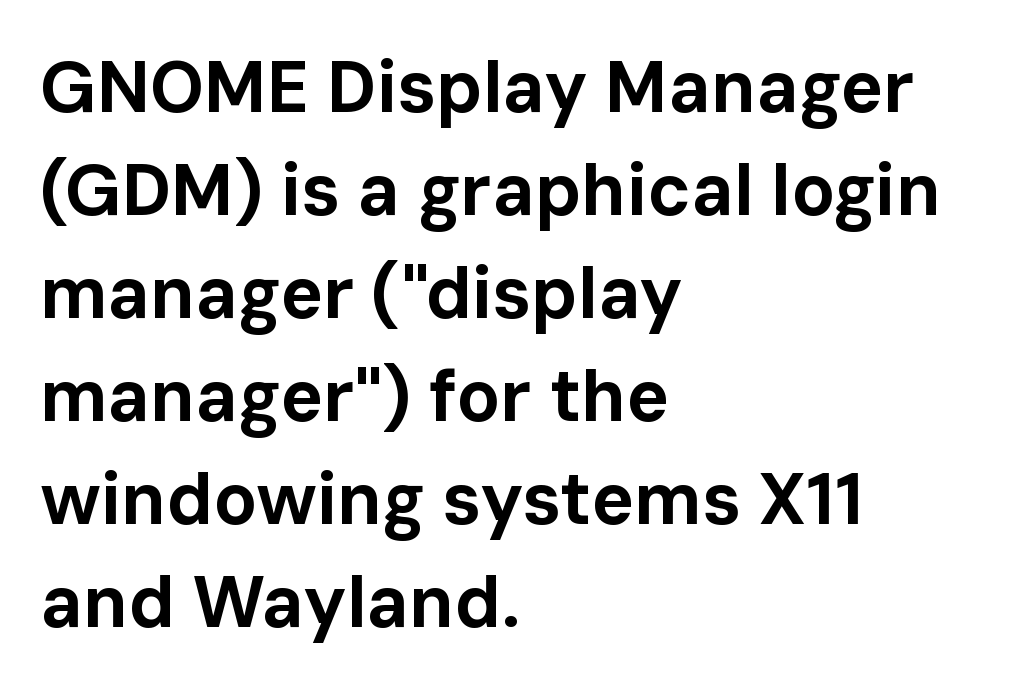
{"serif": "no", "italic": "no", "bold": "yes", "weight": "bold", "width": "normal", "stroke_contrast": "low", "x_height": "medium", "monospaced": "no", "underline": "no", "align": "left", "line_spacing": "normal", "line_spacing_ratio": 1.43, "letter_spacing": "normal", "letter_spacing_em": 0.0, "glyph_px": 72}
